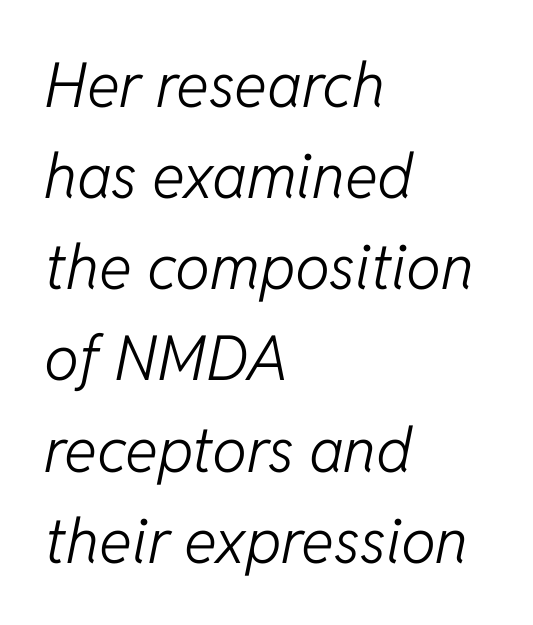
{"italic": "yes", "lean": "right", "slant_degrees": 11, "bold": "no", "weight": "light", "width": "normal", "stroke_contrast": "low", "x_height": "medium", "monospaced": "no", "underline": "no", "align": "left", "line_spacing": "normal", "line_spacing_ratio": 1.47, "letter_spacing": "normal", "letter_spacing_em": 0.0, "glyph_px": 62}
